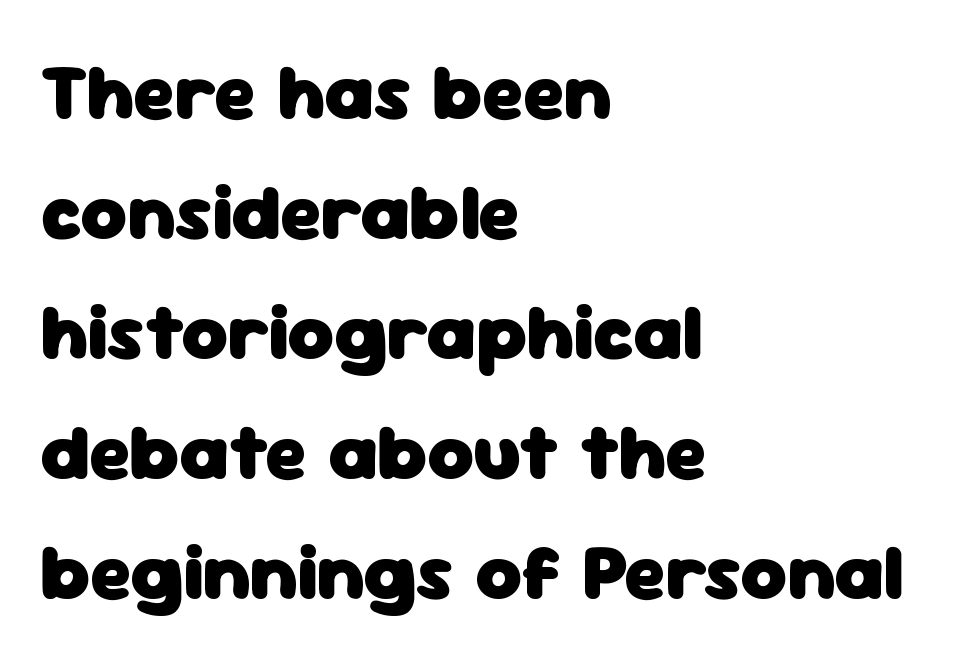
Q: Is the text bold? A: Yes.
Q: Is the text italic (slanted)? A: No, it is upright.
Q: Is the typeface a serif or a sans-serif typeface? A: Sans-serif.
Q: Is the text underlined? A: No.
Q: How is the paragraph aligned? A: Left-aligned.
Q: Is the spacing between letters normal or unusually wide? A: Normal.
Q: Is the spacing between lines tight, normal or loose? A: Normal.
Q: Width (condensed, normal, or wide)? A: Normal.
Q: Stroke contrast? A: Low.
Q: x-height? A: Medium.
Q: Monospaced? A: No.
